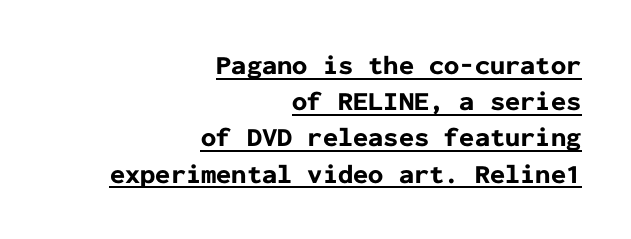
A full-strength bold gives these letters their thick strokes. The gaps between neighbouring characters are ordinary and unremarkable. Glance below the letters and you will spot a drawn line. Horizontal bands of white between lines are of average thickness.
